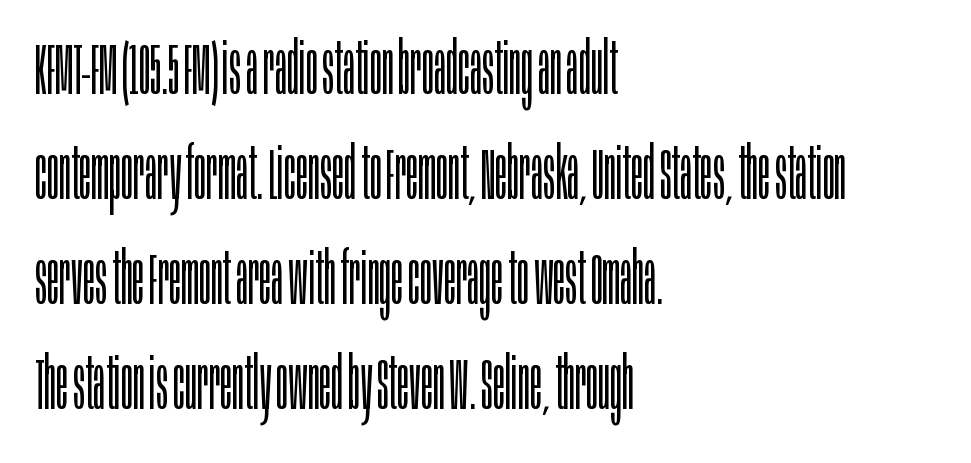
{"serif": "no", "italic": "no", "bold": "no", "weight": "light", "width": "condensed", "stroke_contrast": "low", "x_height": "large", "monospaced": "no", "underline": "no", "align": "left", "line_spacing": "normal", "line_spacing_ratio": 1.44, "letter_spacing": "normal", "letter_spacing_em": 0.0, "glyph_px": 73}
